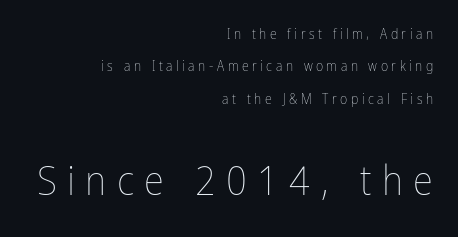
{"italic": "no", "bold": "no", "weight": "thin", "width": "condensed", "stroke_contrast": "low", "x_height": "medium", "monospaced": "no", "underline": "no", "align": "right", "line_spacing": "loose", "line_spacing_ratio": 2.31, "letter_spacing": "wide", "letter_spacing_em": 0.25, "larger_block": "second", "size_ratio": 2.93, "glyph_px": 41}
